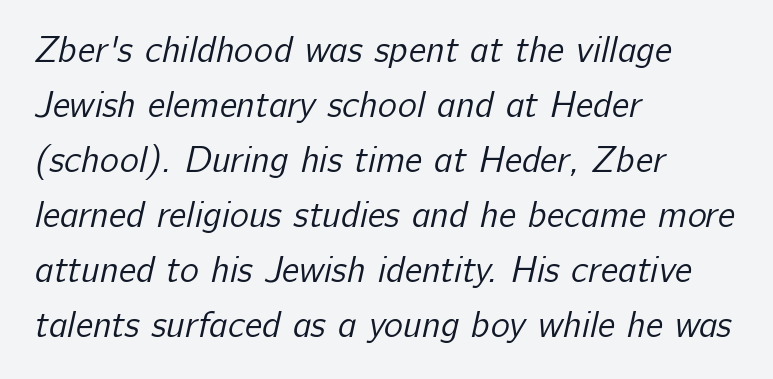
The image shows 36 px regular-weight sans-serif type; set left-aligned, normal line spacing (1.53x), normal letter spacing, not underlined; low stroke contrast and a medium x-height.
